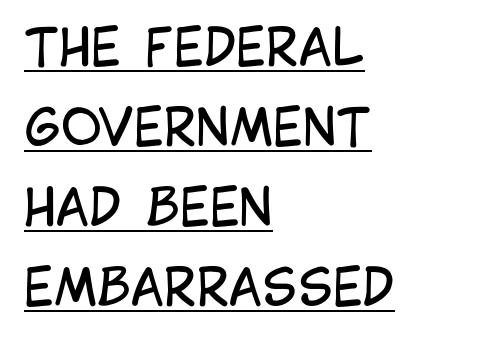
The image shows 50 px regular-weight, condensed sans-serif type, upright; set left-aligned, normal line spacing (1.6x), normal letter spacing, underlined; low stroke contrast and a large x-height.
